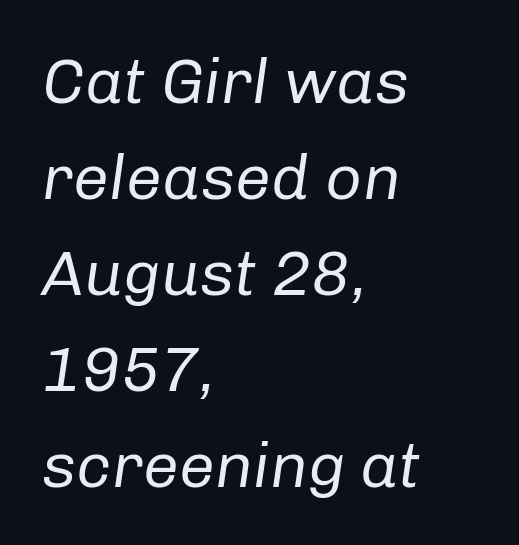
Q: Is the text bold? A: No.
Q: Is the text italic (slanted)? A: Yes, it leans right by about 8 degrees.
Q: Is the text underlined? A: No.
Q: How is the paragraph aligned? A: Left-aligned.
Q: Is the spacing between letters normal or unusually wide? A: Normal.
Q: Is the spacing between lines tight, normal or loose? A: Normal.
Q: Width (condensed, normal, or wide)? A: Normal.
Q: Stroke contrast? A: Low.
Q: x-height? A: Medium.
Q: Monospaced? A: No.
